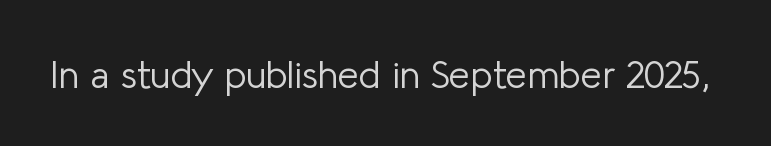
Q: Is the text bold? A: No.
Q: Is the text italic (slanted)? A: No, it is upright.
Q: Is the typeface a serif or a sans-serif typeface? A: Sans-serif.
Q: Is the text underlined? A: No.
Q: Is the spacing between letters normal or unusually wide? A: Normal.
Q: Width (condensed, normal, or wide)? A: Normal.
Q: Stroke contrast? A: Low.
Q: x-height? A: Medium.
Q: Monospaced? A: No.
